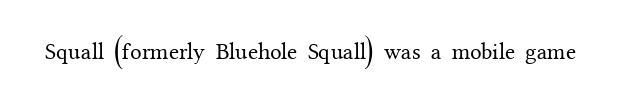
The type is set solid horizontally, with unmodified tracking. Words float on clear page, feet unadorned. A quiet, ordinary-to-light weight characterises the typeface. The type sits square on the baseline with zero lean.
